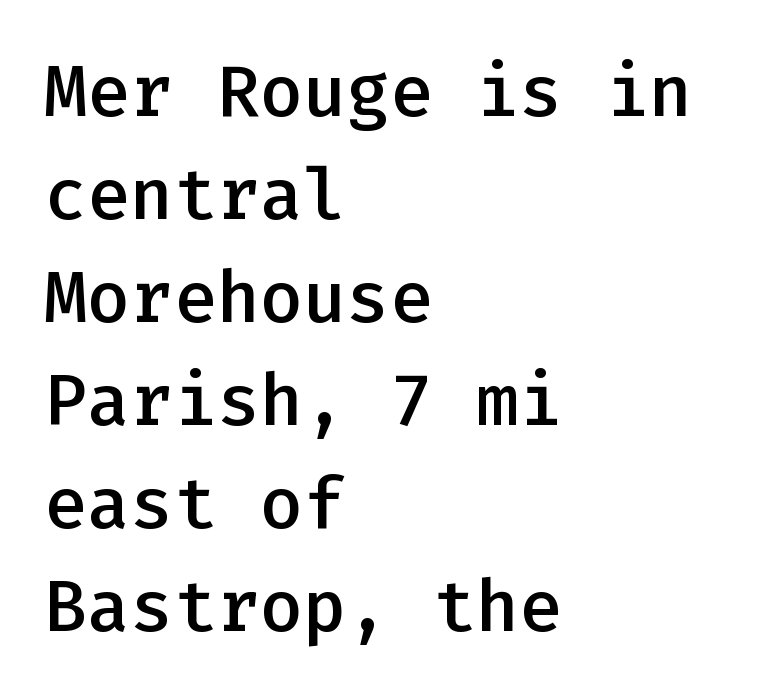
Q: Is the text bold? A: Semi-bold.
Q: Is the text italic (slanted)? A: No, it is upright.
Q: Is the typeface a serif or a sans-serif typeface? A: Sans-serif.
Q: Is the text underlined? A: No.
Q: How is the paragraph aligned? A: Left-aligned.
Q: Is the spacing between letters normal or unusually wide? A: Normal.
Q: Is the spacing between lines tight, normal or loose? A: Normal.
Q: Width (condensed, normal, or wide)? A: Normal.
Q: Stroke contrast? A: Low.
Q: x-height? A: Medium.
Q: Monospaced? A: Yes.
